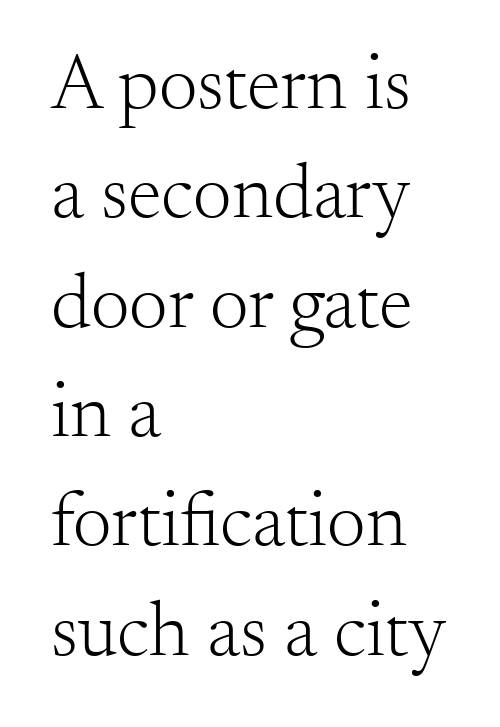
The rendering keeps characters at their native spacing. Do the letters lean? They stand straight. These lines are rendered in a variable-pitch font. Normally led — the rows are evenly, conventionally spaced.
